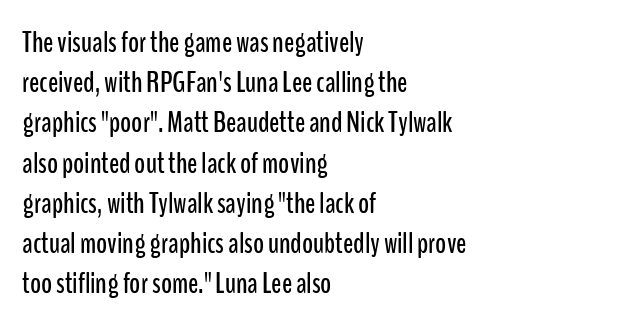
{"serif": "no", "italic": "no", "width": "condensed", "stroke_contrast": "low", "x_height": "medium", "monospaced": "no", "underline": "no", "align": "left", "line_spacing": "normal", "line_spacing_ratio": 1.34, "letter_spacing": "normal", "letter_spacing_em": 0.0, "glyph_px": 30}
